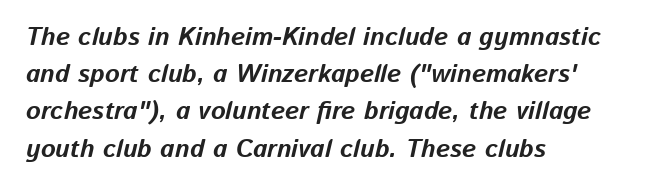
The image shows 25 px bold type, italic (leaning right); set left-aligned, normal line spacing (1.49x), normal letter spacing, not underlined.
